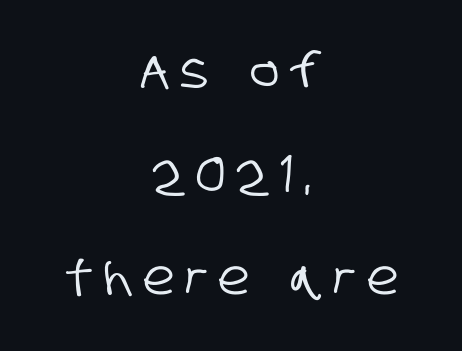
The image shows 48 px condensed sans-serif type; set centered, loose line spacing (2.16x), unusually wide letter spacing (+0.23 em), not underlined; low stroke contrast and a large x-height.
